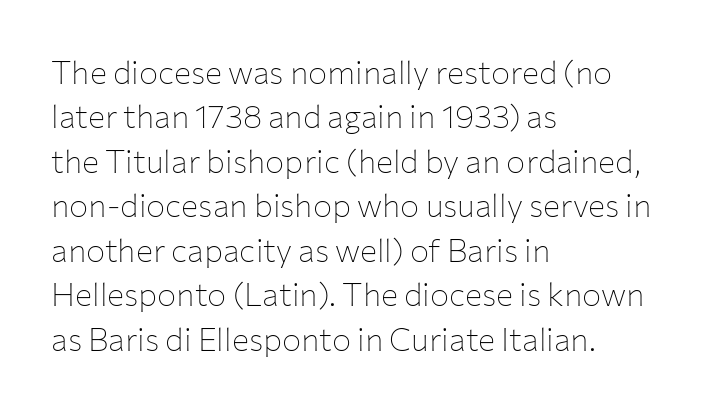
Each row of text sits above clean, open space. The face used here is proportionally spaced, like ordinary book or web type. The lettering holds an erect, upright posture throughout. Observe the ordinary spacing: letters are neighbours, not strangers. Is the block centered? No — it sits flush against the left margin. The font family rendered here belongs to the sans-serif group.
